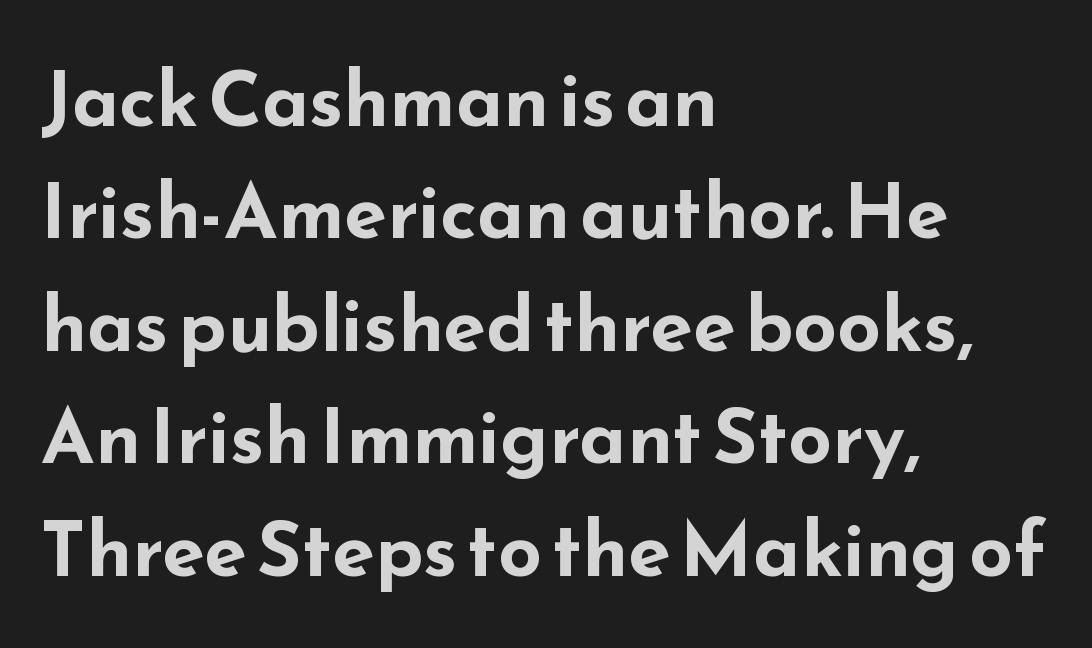
{"serif": "no", "italic": "no", "bold": "yes", "weight": "bold", "width": "wide", "stroke_contrast": "low", "x_height": "small", "monospaced": "no", "underline": "no", "align": "left", "line_spacing": "normal", "line_spacing_ratio": 1.46, "letter_spacing": "normal", "letter_spacing_em": 0.0, "glyph_px": 77}
